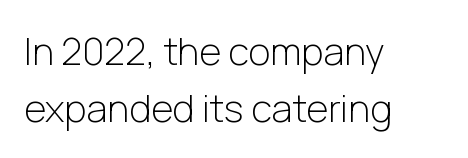
Q: Is the text bold? A: No.
Q: Is the text italic (slanted)? A: No, it is upright.
Q: Is the typeface a serif or a sans-serif typeface? A: Sans-serif.
Q: Is the text underlined? A: No.
Q: How is the paragraph aligned? A: Left-aligned.
Q: Is the spacing between letters normal or unusually wide? A: Normal.
Q: Is the spacing between lines tight, normal or loose? A: Normal.
Q: Width (condensed, normal, or wide)? A: Normal.
Q: Stroke contrast? A: Low.
Q: x-height? A: Medium.
Q: Monospaced? A: No.
